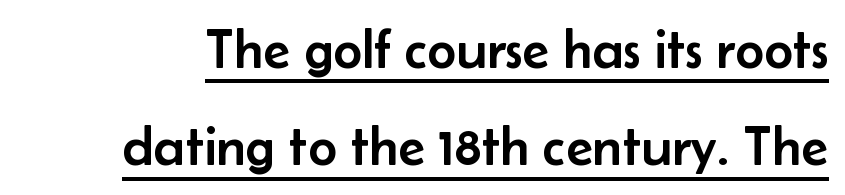
Q: Is the text italic (slanted)? A: No, it is upright.
Q: Is the typeface a serif or a sans-serif typeface? A: Sans-serif.
Q: Is the text underlined? A: Yes.
Q: Is the spacing between letters normal or unusually wide? A: Normal.
Q: Width (condensed, normal, or wide)? A: Normal.
Q: Stroke contrast? A: Low.
Q: x-height? A: Small.
Q: Monospaced? A: No.
